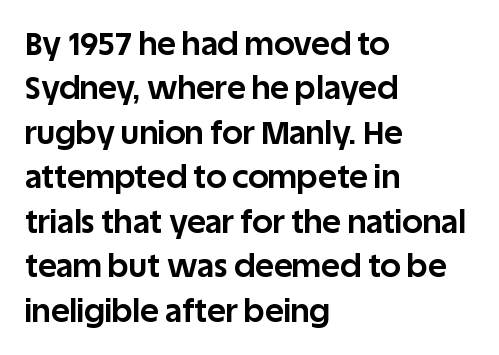
The image shows 32 px bold sans-serif type, upright; set left-aligned, normal line spacing (1.39x), normal letter spacing, not underlined; low stroke contrast and a large x-height.
